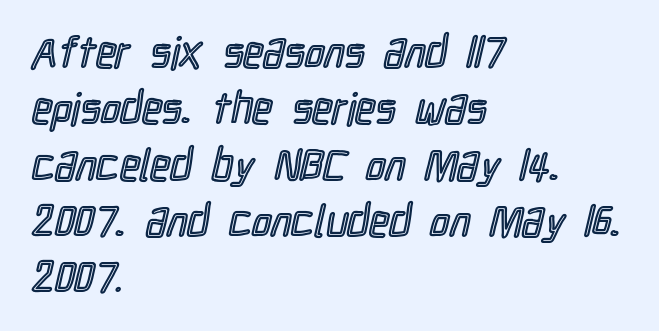
The image shows 44 px condensed type; set left-aligned, normal line spacing (1.28x), normal letter spacing, not underlined; a medium x-height.
